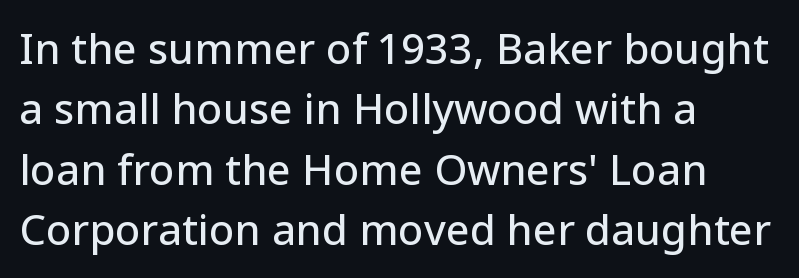
Q: Is the text italic (slanted)? A: No, it is upright.
Q: Is the typeface a serif or a sans-serif typeface? A: Sans-serif.
Q: Is the text underlined? A: No.
Q: How is the paragraph aligned? A: Left-aligned.
Q: Is the spacing between letters normal or unusually wide? A: Normal.
Q: Is the spacing between lines tight, normal or loose? A: Normal.
Q: Width (condensed, normal, or wide)? A: Normal.
Q: Stroke contrast? A: Low.
Q: x-height? A: Medium.
Q: Monospaced? A: No.
